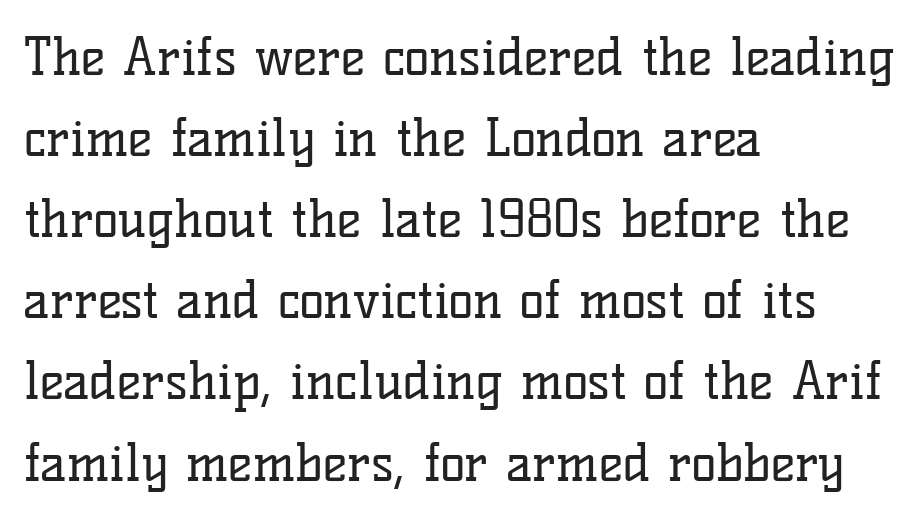
The image shows 52 px regular-weight serif type, upright; set left-aligned, normal line spacing (1.56x), normal letter spacing, not underlined; low stroke contrast and a medium x-height.
